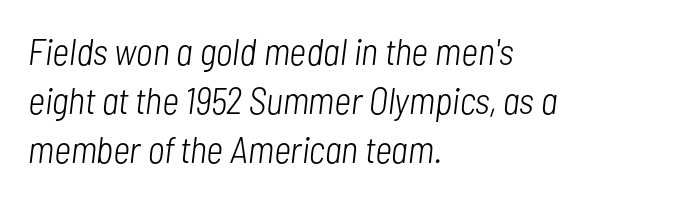
Q: Is the text bold? A: No.
Q: Is the text italic (slanted)? A: Yes, it leans right by about 7 degrees.
Q: Is the text underlined? A: No.
Q: How is the paragraph aligned? A: Left-aligned.
Q: Is the spacing between letters normal or unusually wide? A: Normal.
Q: Is the spacing between lines tight, normal or loose? A: Normal.
Q: Width (condensed, normal, or wide)? A: Condensed.
Q: Stroke contrast? A: Low.
Q: x-height? A: Medium.
Q: Monospaced? A: No.
